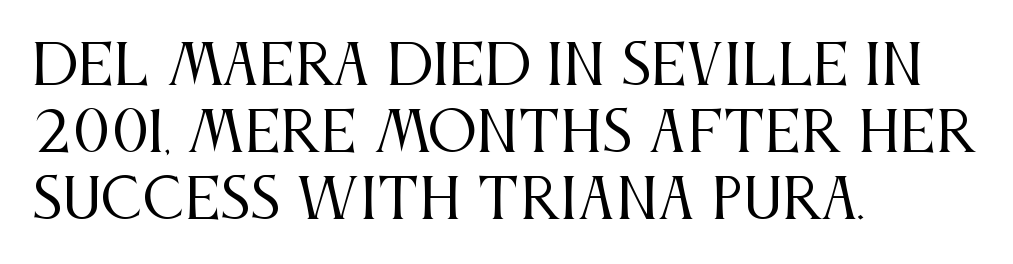
{"serif": "yes", "italic": "no", "bold": "no", "weight": "regular", "width": "condensed", "stroke_contrast": "medium", "x_height": "large", "monospaced": "no", "underline": "no", "align": "left", "line_spacing_ratio": 1.22, "letter_spacing": "normal", "letter_spacing_em": 0.0, "glyph_px": 55}
